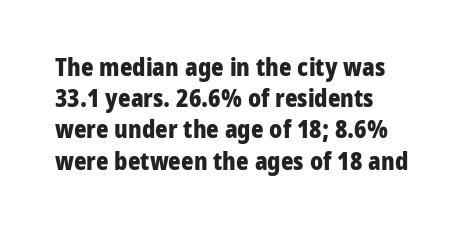
Q: Is the text bold? A: Yes.
Q: Is the text italic (slanted)? A: No, it is upright.
Q: Is the text underlined? A: No.
Q: Is the spacing between letters normal or unusually wide? A: Normal.
Q: Is the spacing between lines tight, normal or loose? A: Normal.
